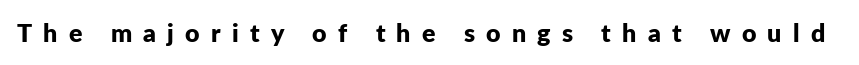
{"italic": "no", "bold": "yes", "underline": "no", "letter_spacing": "wide", "letter_spacing_em": 0.45, "glyph_px": 25}
